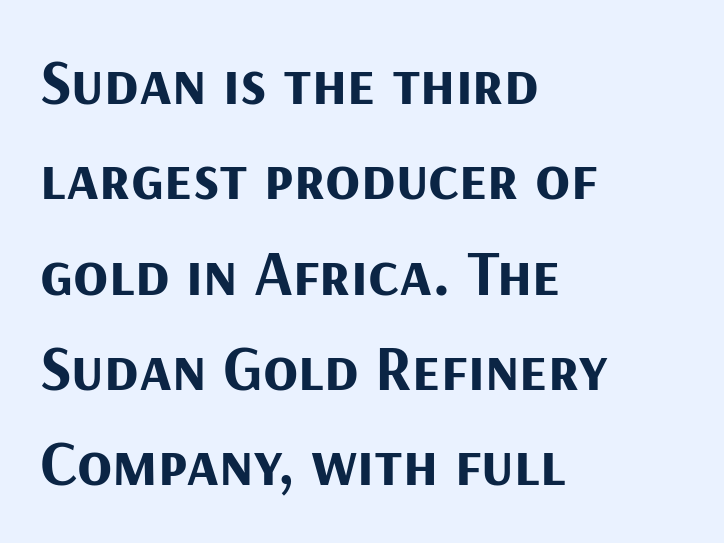
{"serif": "no", "italic": "no", "bold": "yes", "weight": "bold", "width": "normal", "stroke_contrast": "medium", "x_height": "medium", "monospaced": "no", "underline": "no", "align": "left", "line_spacing": "normal", "line_spacing_ratio": 1.49, "letter_spacing": "normal", "letter_spacing_em": 0.0, "glyph_px": 64}
